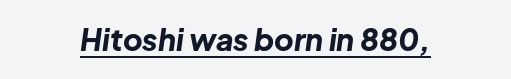
{"italic": "yes", "lean": "right", "slant_degrees": 8, "bold": "yes", "weight": "bold", "width": "normal", "stroke_contrast": "low", "x_height": "medium", "monospaced": "no", "underline": "yes", "align": "center", "letter_spacing": "normal", "letter_spacing_em": 0.0, "glyph_px": 30}
